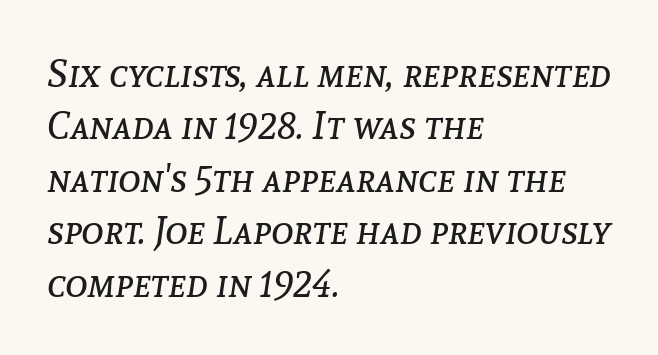
{"italic": "yes", "lean": "right", "slant_degrees": 8, "bold": "no", "weight": "regular", "width": "normal", "stroke_contrast": "low", "x_height": "medium", "monospaced": "no", "underline": "no", "align": "left", "line_spacing": "normal", "line_spacing_ratio": 1.38, "letter_spacing": "normal", "letter_spacing_em": 0.0, "glyph_px": 38}
